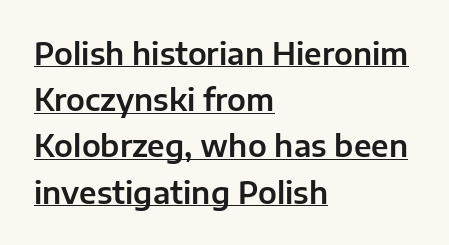
The image shows 30 px sans-serif type, upright; set left-aligned, normal line spacing (1.54x), normal letter spacing, underlined; low stroke contrast and a medium x-height.
